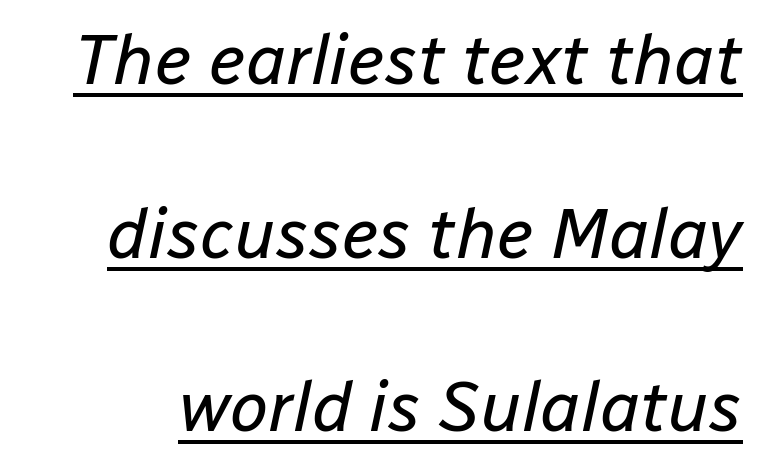
{"italic": "yes", "lean": "right", "slant_degrees": 12, "bold": "no", "weight": "regular", "width": "normal", "stroke_contrast": "low", "x_height": "medium", "monospaced": "no", "underline": "yes", "line_spacing": "loose", "line_spacing_ratio": 2.48, "letter_spacing": "normal", "letter_spacing_em": 0.0, "glyph_px": 70}
